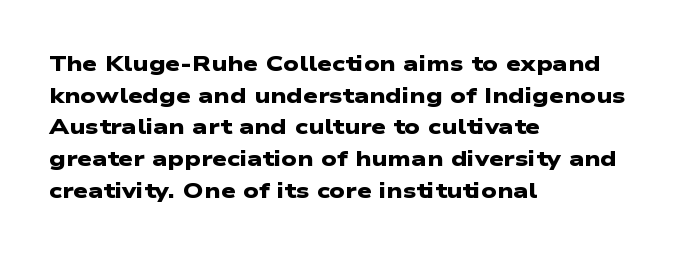
{"bold": "yes", "underline": "no", "align": "left", "line_spacing": "normal", "line_spacing_ratio": 1.51, "letter_spacing": "normal", "letter_spacing_em": 0.0, "glyph_px": 21}
